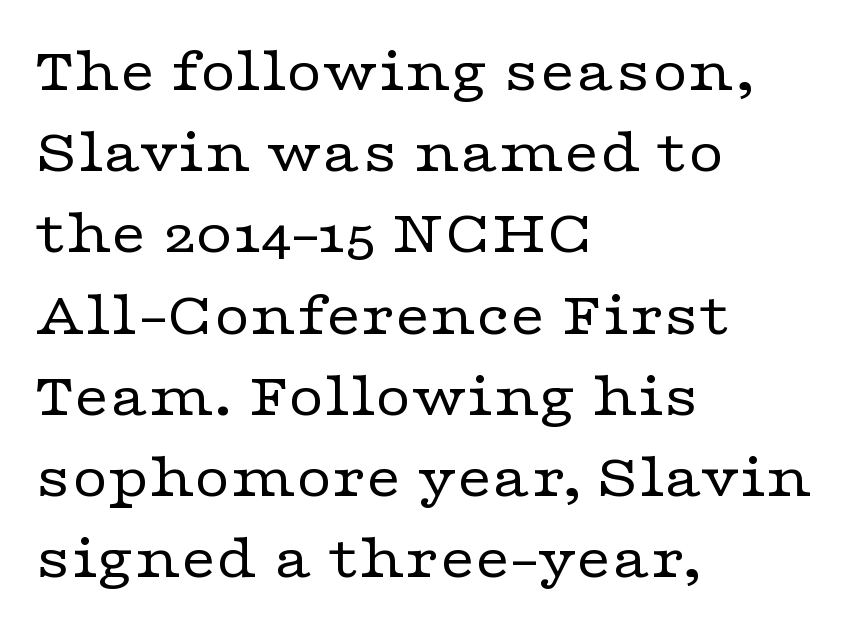
The image shows 62 px regular-weight, wide serif type, upright; set left-aligned, normal line spacing (1.31x), normal letter spacing, not underlined; low stroke contrast and a medium x-height.
